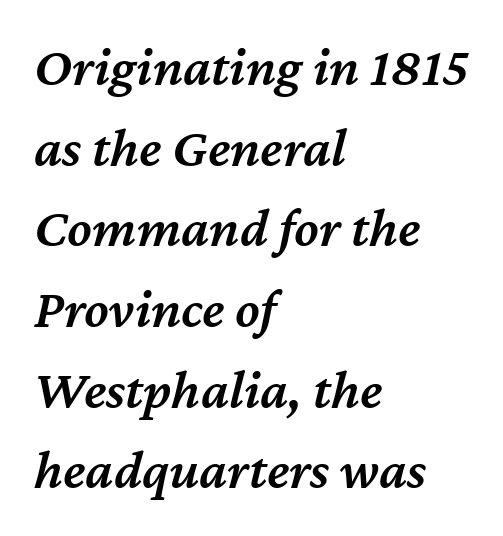
{"italic": "yes", "lean": "right", "slant_degrees": 12, "bold": "semi", "weight": "semibold", "width": "normal", "stroke_contrast": "medium", "x_height": "medium", "monospaced": "no", "underline": "no", "align": "left", "line_spacing": "normal", "line_spacing_ratio": 1.44, "letter_spacing": "normal", "letter_spacing_em": 0.0, "glyph_px": 56}
